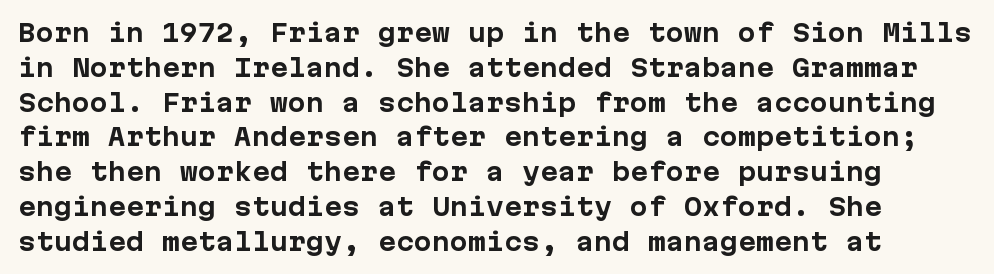
The block of text has a typical density, with ordinary space between rows. Quick note: not italic, upright. Strokes here are thick enough to call this a true bold. In terms of letterspacing, this is plain default setting. Plain, unruled lines of type.
